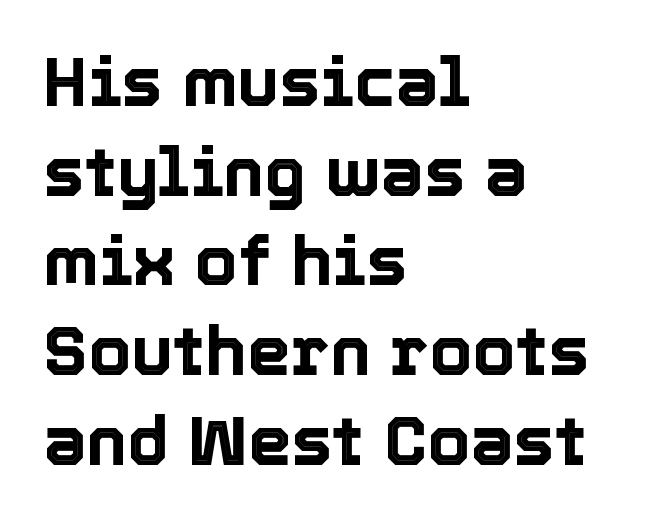
The image shows 69 px text type, upright; set left-aligned, normal line spacing (1.3x), normal letter spacing, not underlined; a medium x-height.
